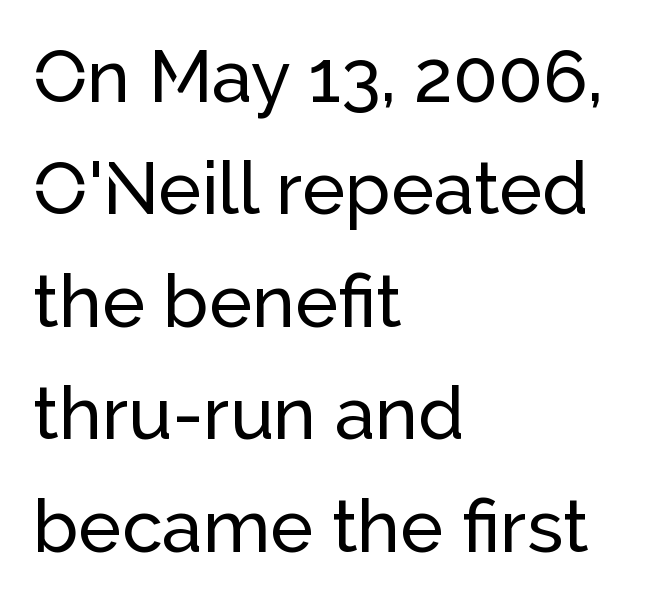
The image shows 73 px sans-serif type, upright; set left-aligned, normal line spacing (1.54x), normal letter spacing, not underlined; low stroke contrast and a medium x-height.
